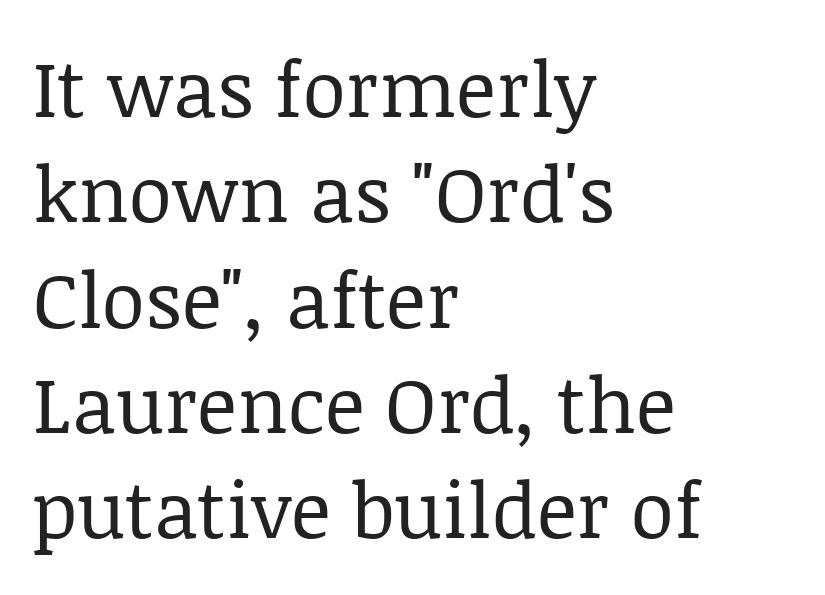
This sample has the flowing, uneven cadence of proportional lettering. The font sits on the lighter half of the weight spectrum, regular included. Honestly, the row spacing looks completely unremarkable. The passage shown has conventional tracking throughout.
